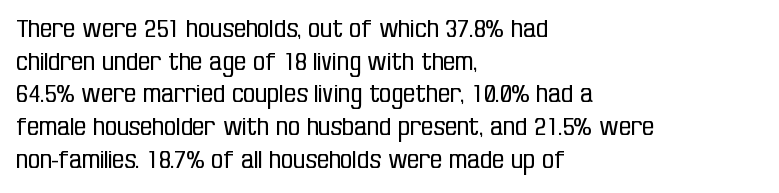
{"italic": "no", "bold": "no", "underline": "no", "align": "left", "line_spacing": "normal", "line_spacing_ratio": 1.36, "letter_spacing": "normal", "letter_spacing_em": 0.0, "glyph_px": 24}
